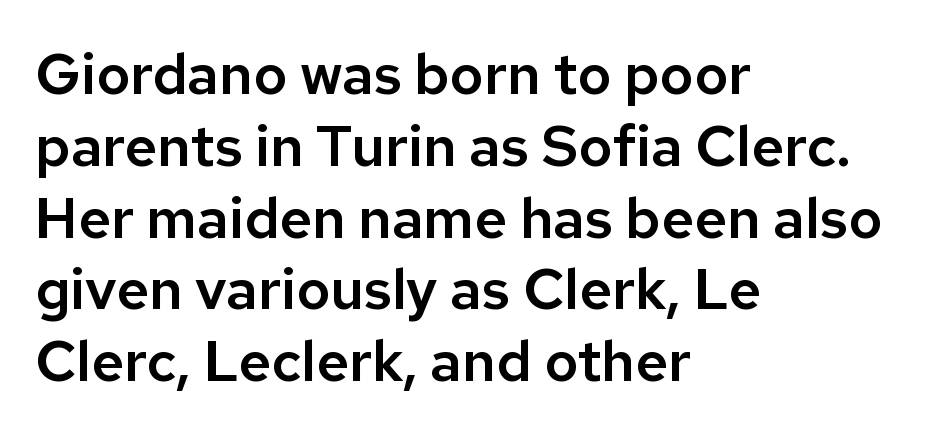
Q: Is the text italic (slanted)? A: No, it is upright.
Q: Is the typeface a serif or a sans-serif typeface? A: Sans-serif.
Q: Is the text underlined? A: No.
Q: How is the paragraph aligned? A: Left-aligned.
Q: Is the spacing between letters normal or unusually wide? A: Normal.
Q: Is the spacing between lines tight, normal or loose? A: Normal.
Q: Width (condensed, normal, or wide)? A: Normal.
Q: Stroke contrast? A: Low.
Q: x-height? A: Medium.
Q: Monospaced? A: No.
